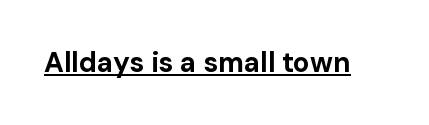
{"serif": "no", "italic": "no", "bold": "yes", "weight": "bold", "width": "normal", "stroke_contrast": "low", "x_height": "medium", "monospaced": "no", "underline": "yes", "letter_spacing": "normal", "letter_spacing_em": 0.0, "glyph_px": 28}
